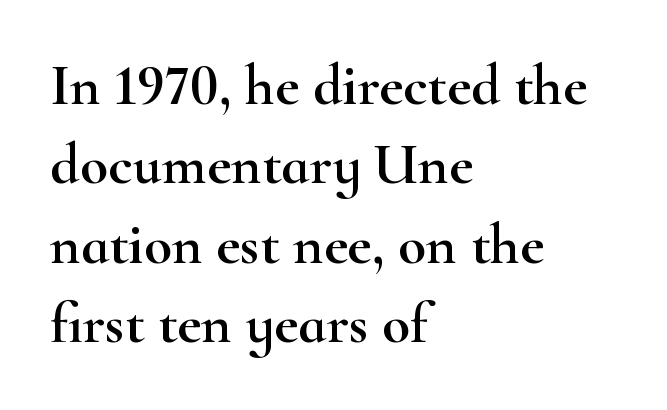
Unlike a clean sans, this face finishes its strokes with serifs. Varying glyph widths throughout — classic text-font behaviour. Vertical strokes here are truly vertical. Honestly, there is no underline to notice here at all. Honestly, the letter spacing is just normal — you wouldn't notice it.
